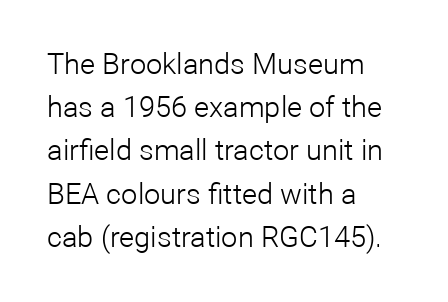
{"serif": "no", "italic": "no", "bold": "no", "weight": "light", "width": "normal", "stroke_contrast": "low", "x_height": "medium", "monospaced": "no", "underline": "no", "align": "left", "line_spacing": "normal", "line_spacing_ratio": 1.49, "letter_spacing": "normal", "letter_spacing_em": 0.0, "glyph_px": 29}
